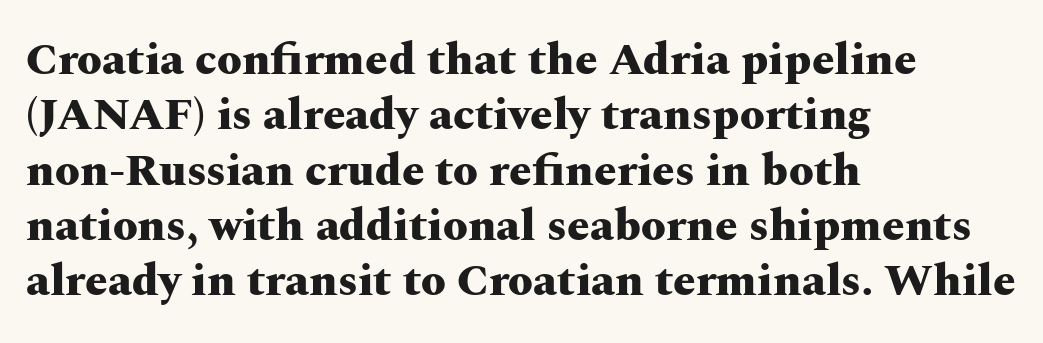
The image shows 45 px heavy, wide serif type, upright; set left-aligned, line spacing 1.23x, normal letter spacing, not underlined; medium stroke contrast and a medium x-height.
